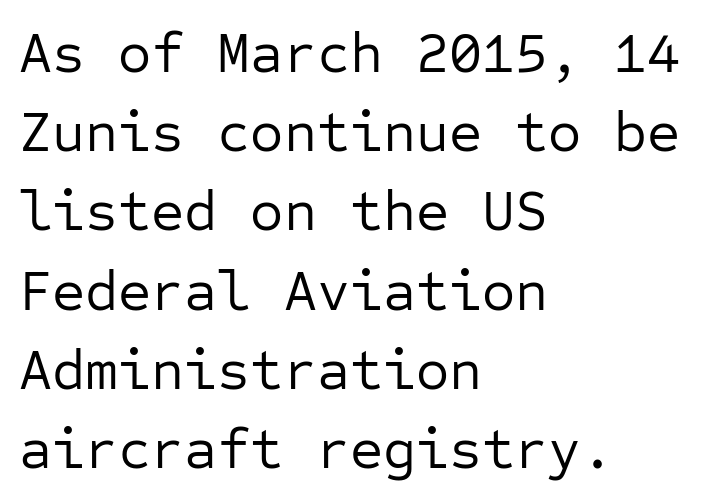
{"serif": "no", "italic": "no", "bold": "no", "weight": "regular", "width": "normal", "stroke_contrast": "low", "x_height": "medium", "monospaced": "yes", "underline": "no", "align": "left", "line_spacing": "normal", "line_spacing_ratio": 1.39, "letter_spacing": "normal", "letter_spacing_em": 0.0, "glyph_px": 57}
